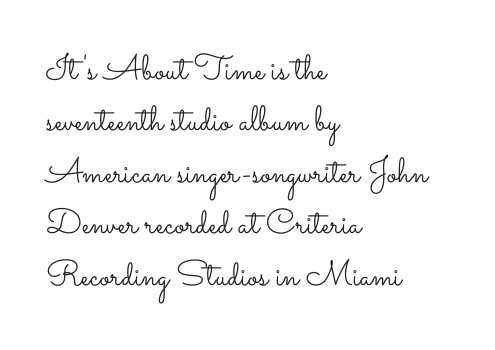
Q: Is the text bold? A: No.
Q: Is the text italic (slanted)? A: Yes.
Q: Is the text underlined? A: No.
Q: How is the paragraph aligned? A: Left-aligned.
Q: Is the spacing between letters normal or unusually wide? A: Normal.
Q: Is the spacing between lines tight, normal or loose? A: Normal.
Q: Width (condensed, normal, or wide)? A: Wide.
Q: Stroke contrast? A: Low.
Q: x-height? A: Small.
Q: Monospaced? A: No.
